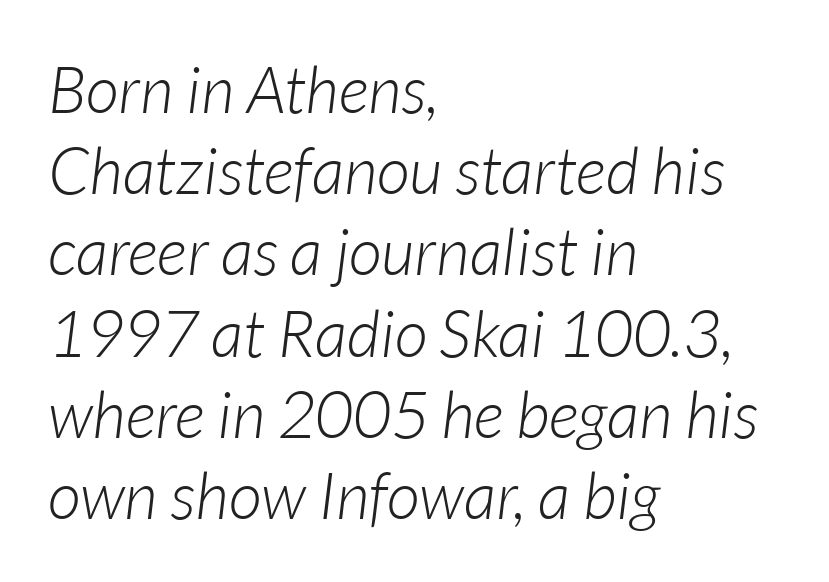
The image shows 65 px light type, italic (leaning right); set left-aligned, normal line spacing (1.25x), normal letter spacing, not underlined; low stroke contrast and a medium x-height.
